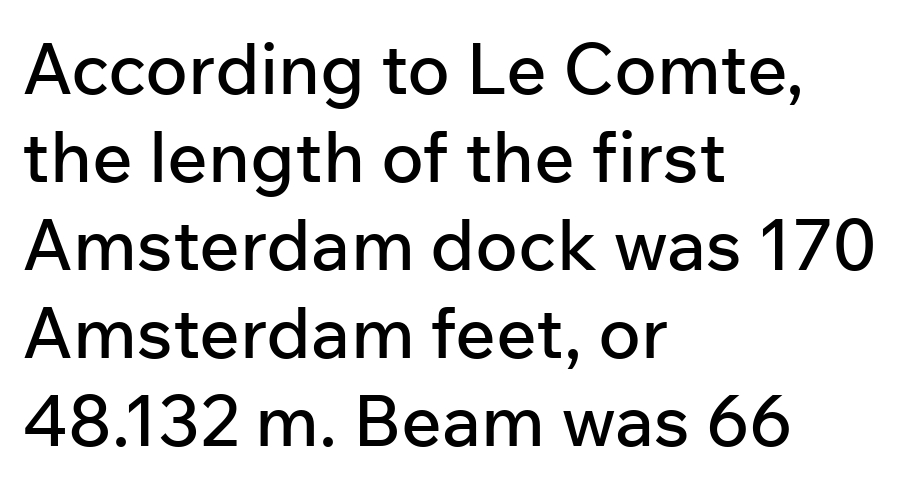
The image shows 71 px sans-serif type, upright; set left-aligned, line spacing 1.24x, normal letter spacing, not underlined; low stroke contrast and a medium x-height.
